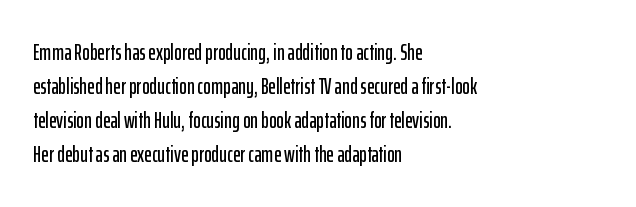
Q: Is the text italic (slanted)? A: No, it is upright.
Q: Is the text underlined? A: No.
Q: How is the paragraph aligned? A: Left-aligned.
Q: Is the spacing between letters normal or unusually wide? A: Normal.
Q: Is the spacing between lines tight, normal or loose? A: Normal.
